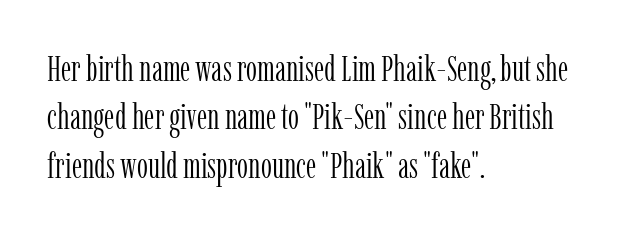
The letters stand upright; this is a roman face. Check where the strokes stop: tiny serifs finish them off. The passage shown has conventional tracking throughout. Summary of weight: not heavy and not bold. Evenly set lines give the paragraph a standard silhouette. Short and long lines alike share a common starting point at left.
